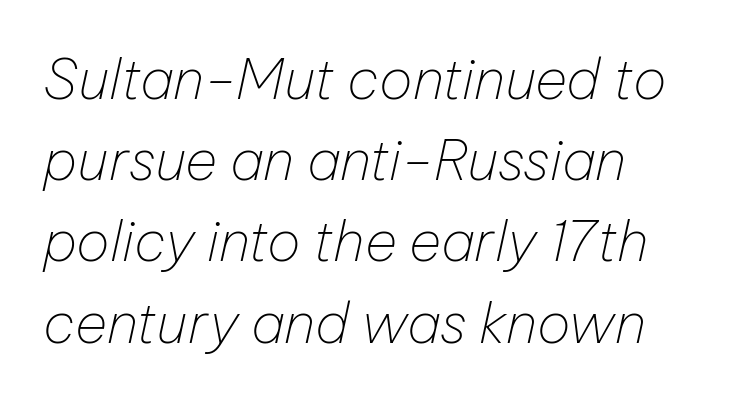
Q: Is the text bold? A: No.
Q: Is the text italic (slanted)? A: Yes, it leans right by about 12 degrees.
Q: Is the text underlined? A: No.
Q: Is the spacing between letters normal or unusually wide? A: Normal.
Q: Is the spacing between lines tight, normal or loose? A: Normal.
Q: Width (condensed, normal, or wide)? A: Normal.
Q: Stroke contrast? A: Low.
Q: x-height? A: Medium.
Q: Monospaced? A: No.
